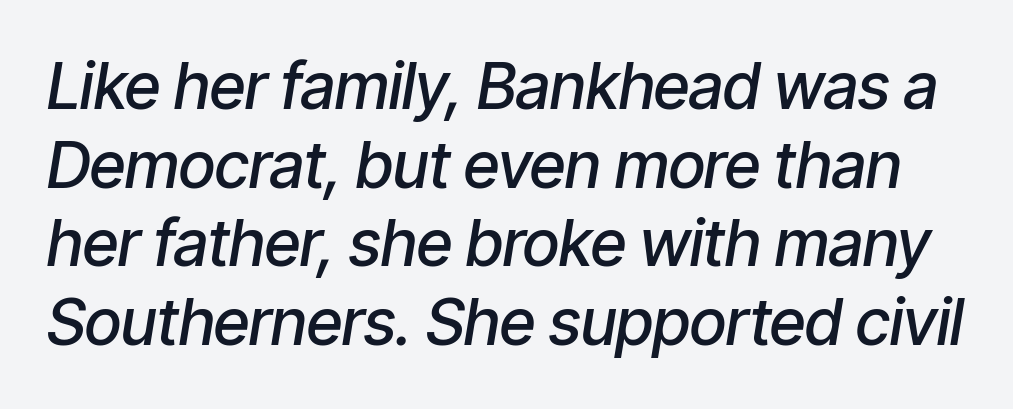
The image shows 64 px semibold, condensed type, italic (leaning right); set line spacing 1.23x, normal letter spacing, not underlined; low stroke contrast and a medium x-height.
